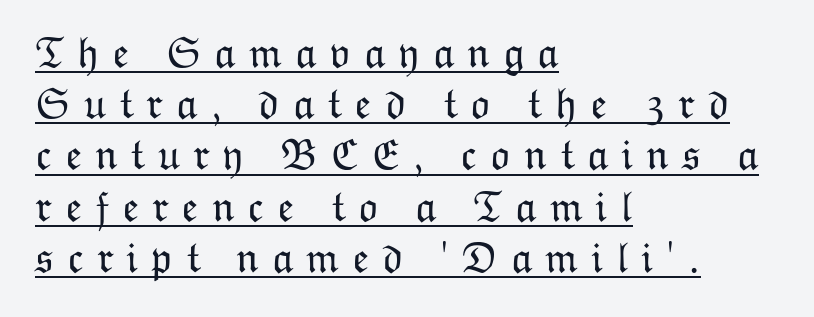
{"italic": "no", "bold": "no", "weight": "light", "width": "normal", "stroke_contrast": "low", "x_height": "medium", "monospaced": "no", "underline": "yes", "align": "left", "line_spacing_ratio": 1.19, "letter_spacing": "wide", "letter_spacing_em": 0.3, "glyph_px": 43}
